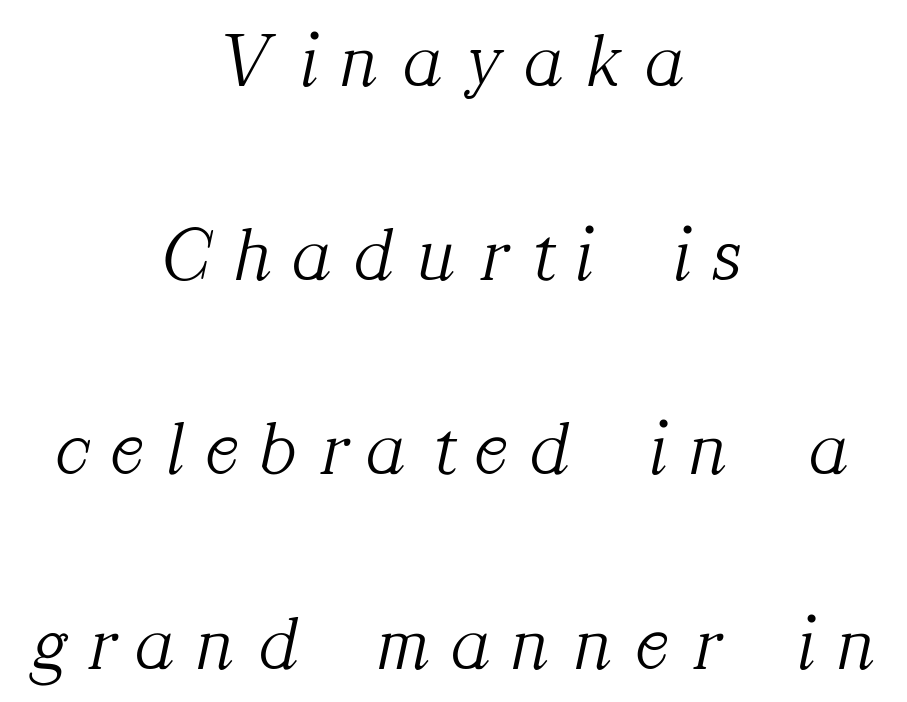
An italicized treatment has been applied to the whole sample. The strokes carry an ordinary text weight at most. Horizontally, the lines are justified to the midpoint only. No word sits above an underline. Looks like regular typesetting: each glyph gets only the width it needs.
